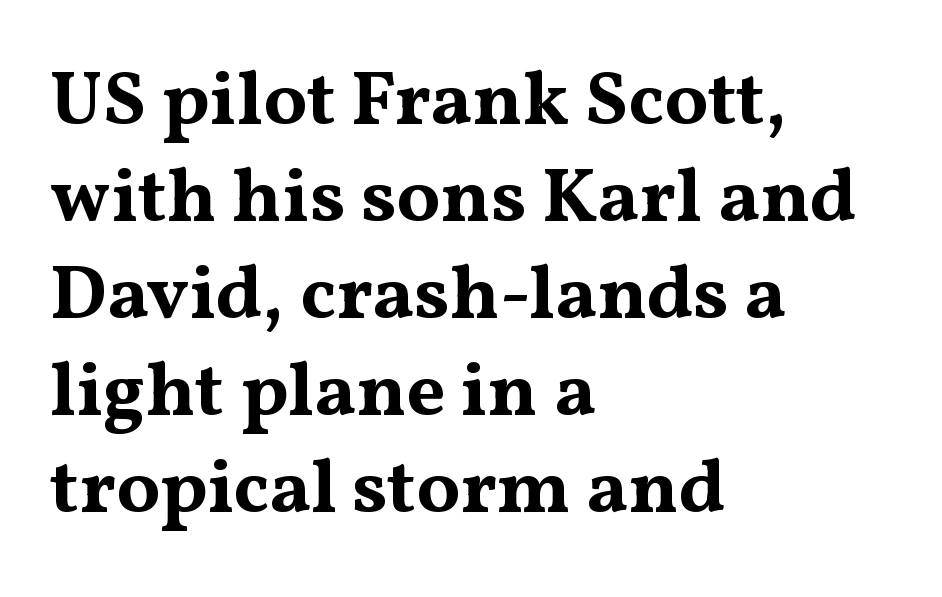
Q: Is the text bold? A: Yes.
Q: Is the text italic (slanted)? A: No, it is upright.
Q: Is the typeface a serif or a sans-serif typeface? A: Serif.
Q: Is the text underlined? A: No.
Q: How is the paragraph aligned? A: Left-aligned.
Q: Is the spacing between letters normal or unusually wide? A: Normal.
Q: Is the spacing between lines tight, normal or loose? A: Normal.
Q: Width (condensed, normal, or wide)? A: Wide.
Q: Stroke contrast? A: Medium.
Q: x-height? A: Medium.
Q: Monospaced? A: No.
